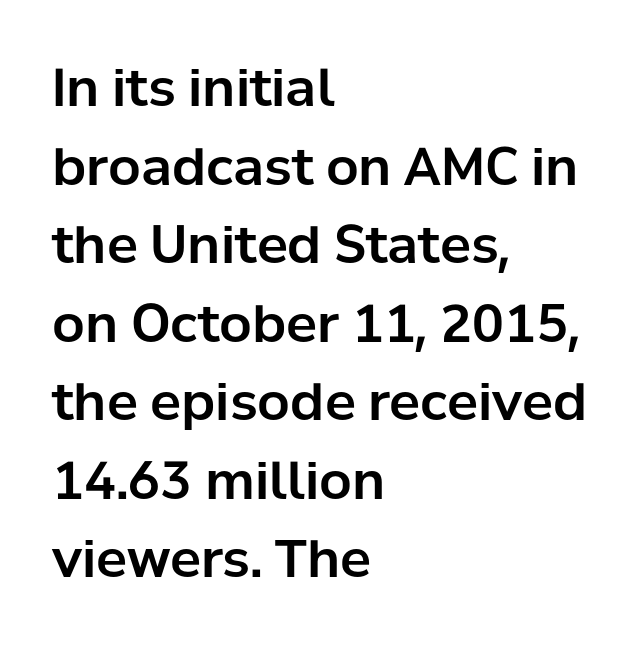
{"serif": "no", "italic": "no", "width": "normal", "stroke_contrast": "low", "x_height": "medium", "monospaced": "no", "underline": "no", "align": "left", "line_spacing": "normal", "line_spacing_ratio": 1.51, "letter_spacing": "normal", "letter_spacing_em": 0.0, "glyph_px": 52}
